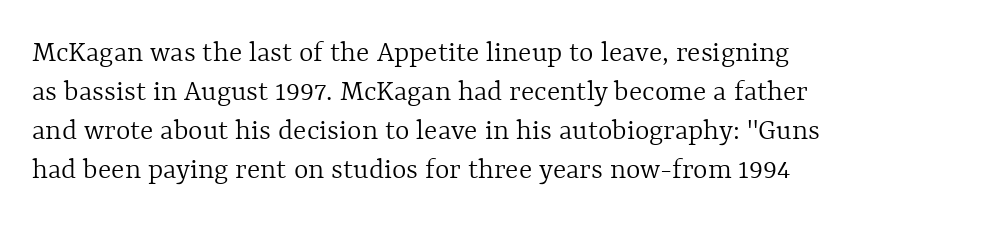
If you drew a line through each stem, it would be perfectly vertical. Think of a printed novel: that variable character pitch is what you see here. The typesetting does not lean heavy: it is not bold. Short note: letters normally spaced. Glance below the letters and you will spot only blank space.
